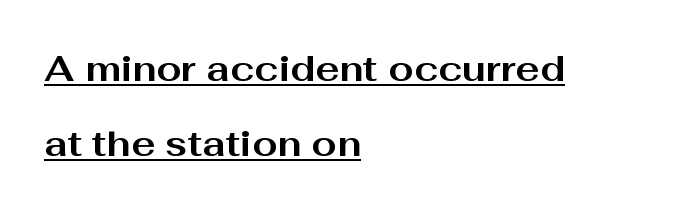
Q: Is the text bold? A: Yes.
Q: Is the text italic (slanted)? A: No, it is upright.
Q: Is the typeface a serif or a sans-serif typeface? A: Sans-serif.
Q: Is the text underlined? A: Yes.
Q: How is the paragraph aligned? A: Left-aligned.
Q: Is the spacing between letters normal or unusually wide? A: Normal.
Q: Is the spacing between lines tight, normal or loose? A: Loose.
Q: Width (condensed, normal, or wide)? A: Wide.
Q: Stroke contrast? A: Medium.
Q: x-height? A: Medium.
Q: Monospaced? A: No.
